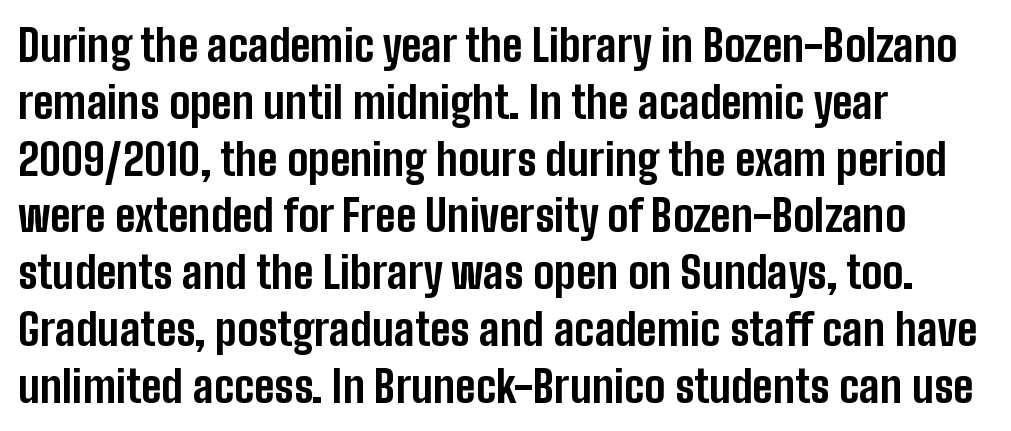
Q: Is the text bold? A: Yes.
Q: Is the text italic (slanted)? A: No, it is upright.
Q: Is the typeface a serif or a sans-serif typeface? A: Sans-serif.
Q: Is the text underlined? A: No.
Q: How is the paragraph aligned? A: Left-aligned.
Q: Is the spacing between letters normal or unusually wide? A: Normal.
Q: Is the spacing between lines tight, normal or loose? A: Normal.
Q: Width (condensed, normal, or wide)? A: Condensed.
Q: Stroke contrast? A: Low.
Q: x-height? A: Medium.
Q: Monospaced? A: No.
